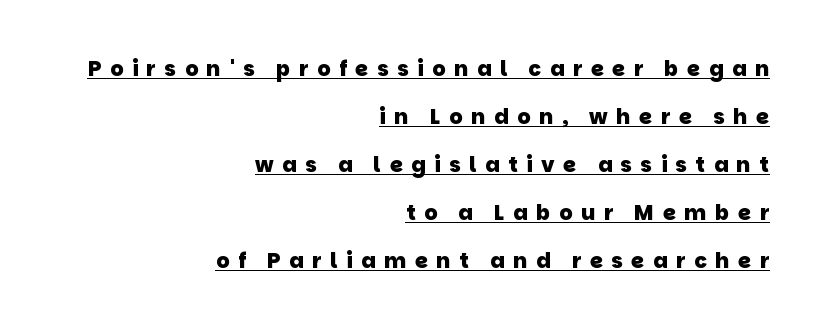
Q: Is the text bold? A: Yes.
Q: Is the text underlined? A: Yes.
Q: How is the paragraph aligned? A: Right-aligned.
Q: Is the spacing between letters normal or unusually wide? A: Unusually wide.
Q: Is the spacing between lines tight, normal or loose? A: Loose.
